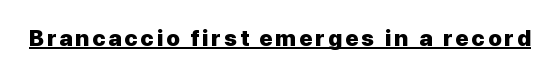
{"italic": "no", "bold": "yes", "underline": "yes", "glyph_px": 23}
